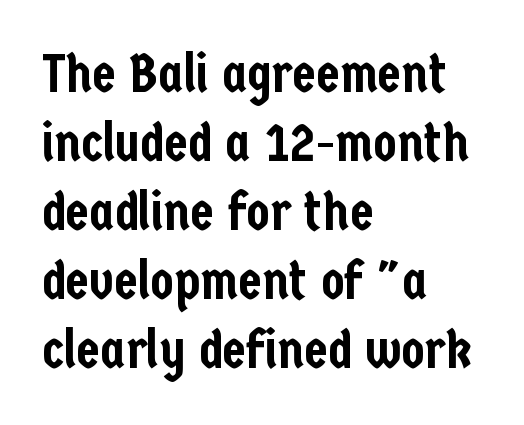
{"serif": "no", "italic": "no", "width": "condensed", "stroke_contrast": "low", "x_height": "medium", "monospaced": "no", "underline": "no", "align": "left", "line_spacing": "normal", "line_spacing_ratio": 1.28, "letter_spacing": "normal", "letter_spacing_em": 0.0, "glyph_px": 54}
